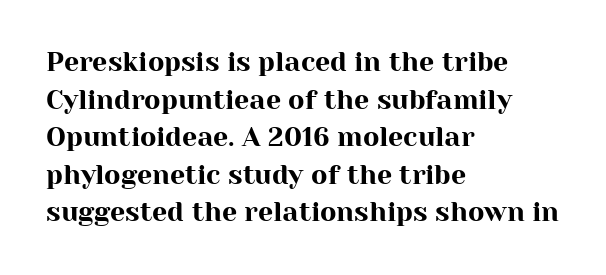
The image shows 27 px text type, upright; set left-aligned, normal line spacing (1.39x), normal letter spacing, not underlined.
